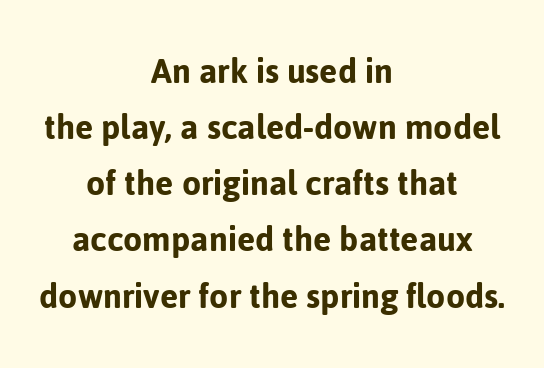
Rows of type keep a routine distance in the vertical direction. The lines in this sample share a center point and differ in where they start and stop. Do the characters align in a grid? No, the font is proportional. Look at the tracking — it's just the regular setting, nothing added. Quick note: not italic, upright. The strip under each line holds only bare page.
